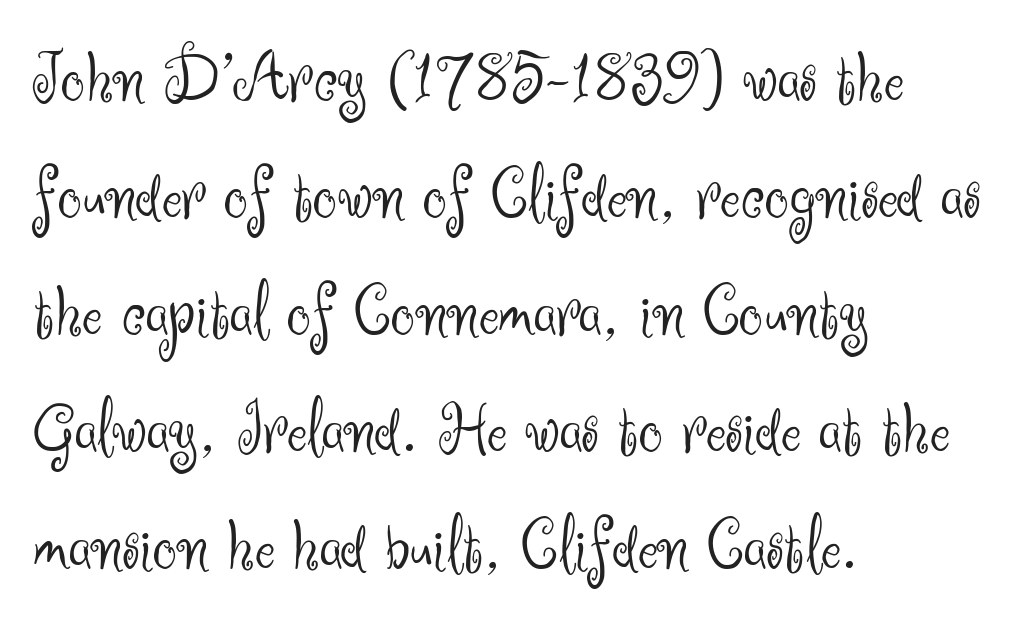
The passage shown stacks its lines at a standard gap. Classification — sans serif. How are the letters spaced? Ordinarily, with no added tracking. Note the varied advance widths — an 'i' is clearly narrower than an 'm'. The passage is arranged the way most books set body copy — flush left.
